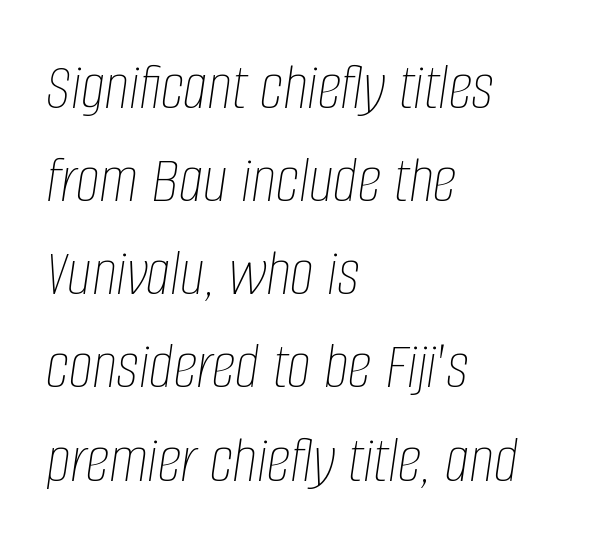
The image shows 68 px thin, condensed type, italic (leaning right); set left-aligned, normal line spacing (1.37x), normal letter spacing, not underlined; low stroke contrast and a large x-height.
